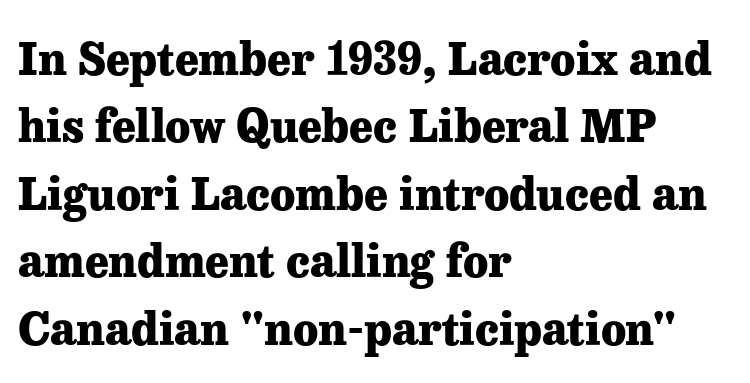
{"serif": "yes", "italic": "no", "bold": "yes", "weight": "heavy", "width": "normal", "stroke_contrast": "low", "x_height": "medium", "monospaced": "no", "underline": "no", "align": "left", "line_spacing": "normal", "line_spacing_ratio": 1.5, "letter_spacing": "normal", "letter_spacing_em": 0.0, "glyph_px": 45}
